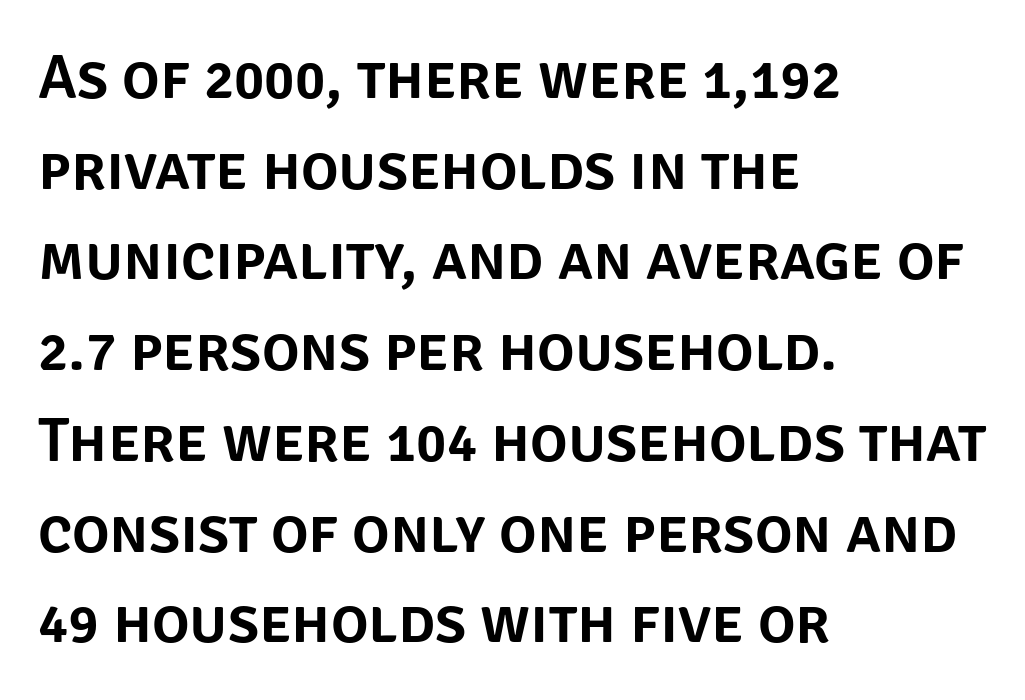
Q: Is the text italic (slanted)? A: No, it is upright.
Q: Is the typeface a serif or a sans-serif typeface? A: Sans-serif.
Q: Is the text underlined? A: No.
Q: How is the paragraph aligned? A: Left-aligned.
Q: Is the spacing between letters normal or unusually wide? A: Normal.
Q: Is the spacing between lines tight, normal or loose? A: Normal.
Q: Width (condensed, normal, or wide)? A: Normal.
Q: Stroke contrast? A: Low.
Q: x-height? A: Large.
Q: Monospaced? A: No.
